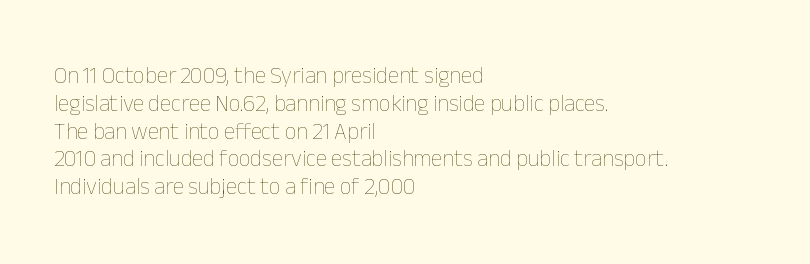
Q: Is the text bold? A: No.
Q: Is the text italic (slanted)? A: No, it is upright.
Q: Is the text underlined? A: No.
Q: How is the paragraph aligned? A: Left-aligned.
Q: Is the spacing between letters normal or unusually wide? A: Normal.
